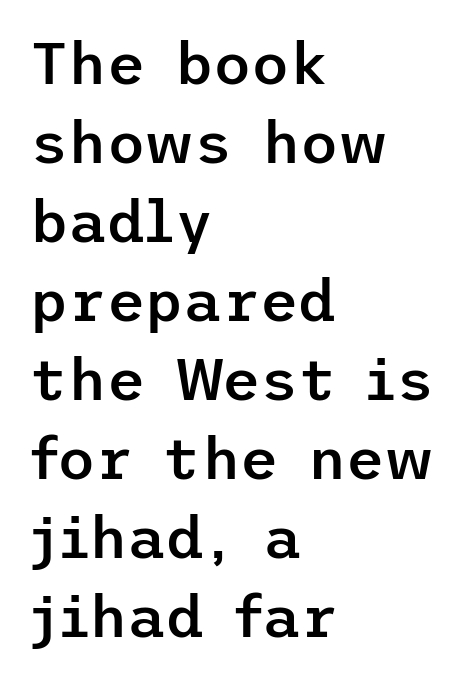
Q: Is the text bold? A: Semi-bold.
Q: Is the text italic (slanted)? A: No, it is upright.
Q: Is the typeface a serif or a sans-serif typeface? A: Sans-serif.
Q: Is the text underlined? A: No.
Q: How is the paragraph aligned? A: Left-aligned.
Q: Is the spacing between letters normal or unusually wide? A: Normal.
Q: Is the spacing between lines tight, normal or loose? A: Normal.
Q: Width (condensed, normal, or wide)? A: Normal.
Q: Stroke contrast? A: Low.
Q: x-height? A: Medium.
